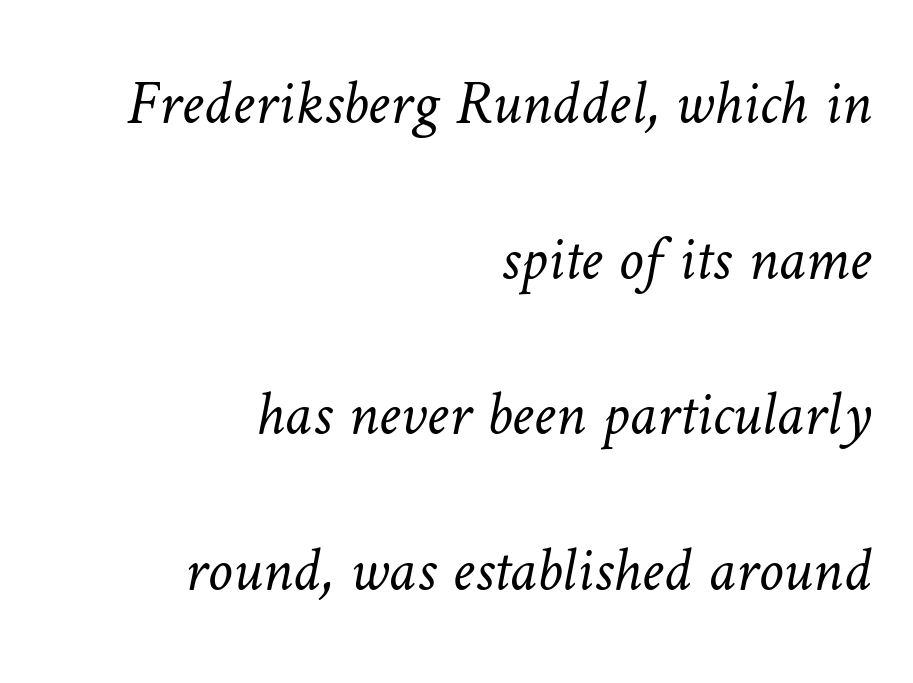
{"bold": "no", "weight": "light", "width": "normal", "stroke_contrast": "low", "x_height": "medium", "monospaced": "no", "underline": "no", "align": "right", "line_spacing": "loose", "line_spacing_ratio": 2.47, "letter_spacing": "normal", "letter_spacing_em": 0.0, "glyph_px": 63}
